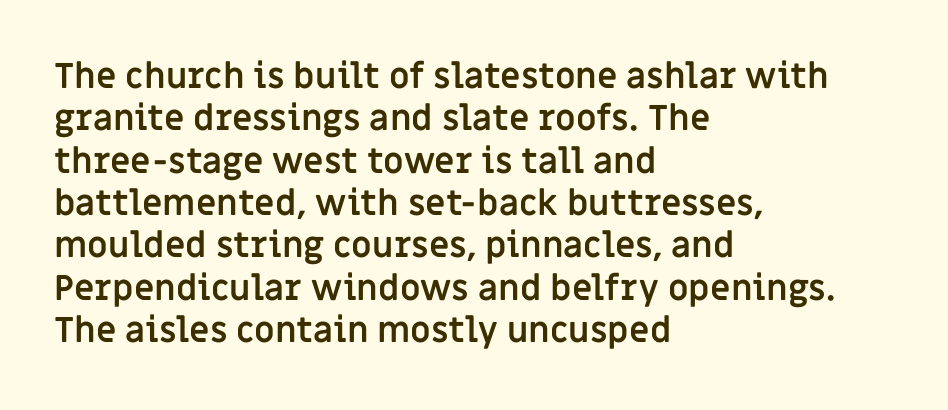
The image shows 35 px semibold sans-serif type, upright; set left-aligned, line spacing 1.21x, normal letter spacing, not underlined; low stroke contrast and a large x-height.
